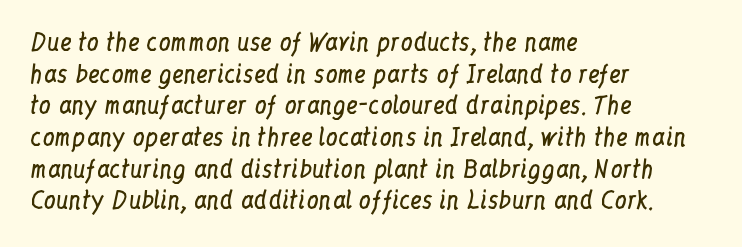
Leftover space on each line is placed entirely after the last word. The typesetting does not lean heavy: it is not bold. Honestly, the letter spacing is just normal — you wouldn't notice it. Underline: absent.
